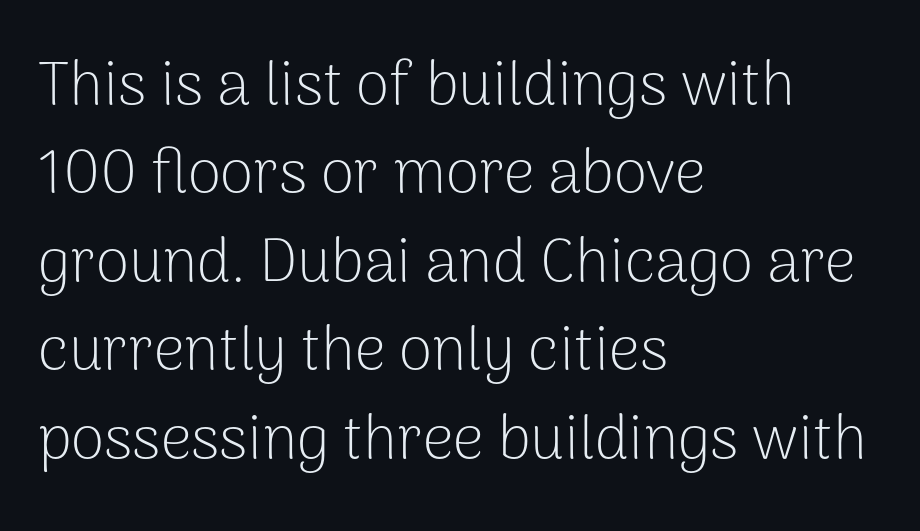
The font sits on the lighter half of the weight spectrum, regular included. One-word summary of the alignment: left. The letters advance in unequal steps, a hallmark of proportional type. Is the letter spacing exaggerated? No — it looks like the ordinary default.
